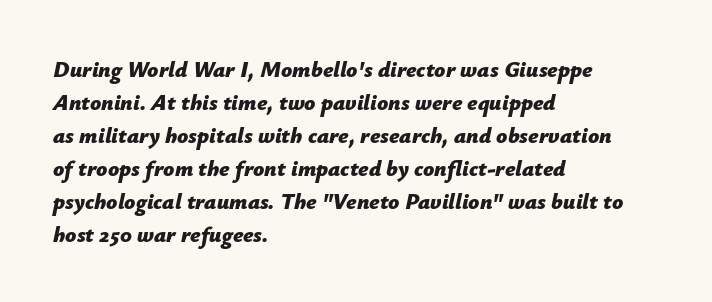
The image shows 22 px bold type, italic (leaning right); set left-aligned, normal line spacing (1.5x), normal letter spacing, not underlined.
